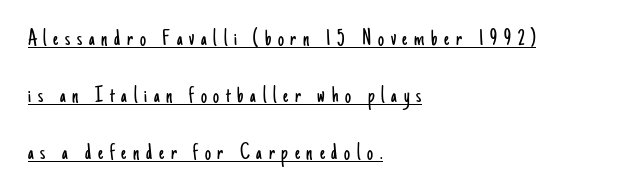
{"italic": "no", "bold": "no", "underline": "yes", "align": "left", "line_spacing": "loose", "line_spacing_ratio": 2.38, "letter_spacing": "wide", "letter_spacing_em": 0.28, "glyph_px": 24}
